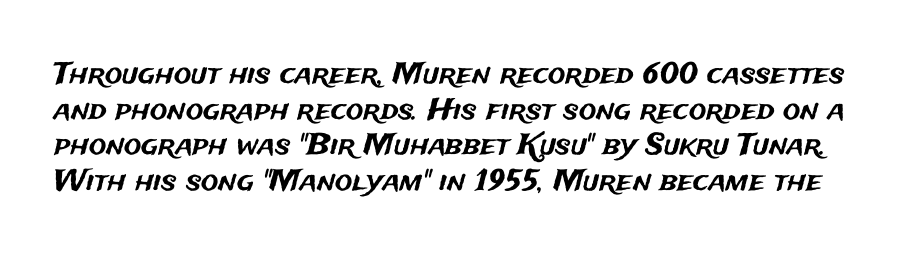
Unlike a traditional serif, this face leaves its strokes unadorned. Does extra space separate the letters? No, they use regular spacing. A clean baseline with only descenders dipping below it. Proportional: the letters do not fall into vertical columns.
